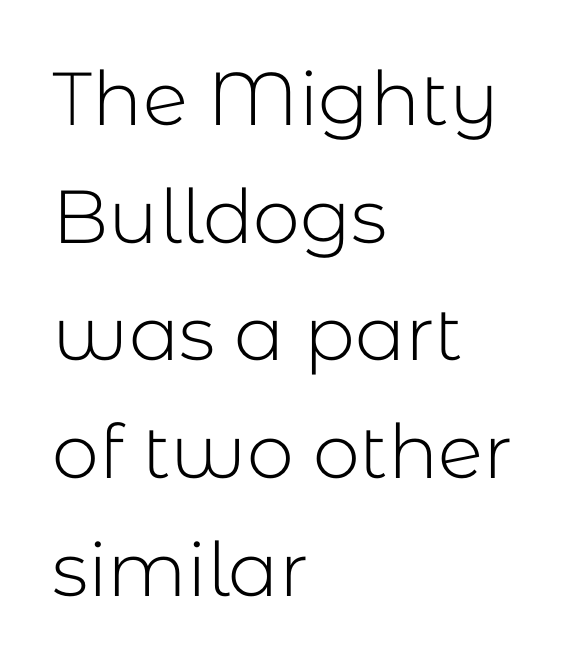
The image shows 75 px light sans-serif type, upright; set left-aligned, normal line spacing (1.57x), normal letter spacing, not underlined; low stroke contrast and a medium x-height.
